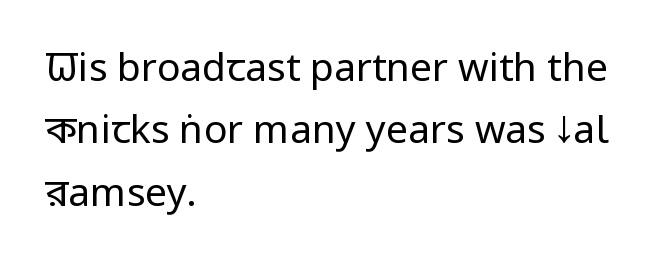
The image shows 39 px regular-weight, condensed sans-serif type, upright; set left-aligned, normal line spacing (1.6x), normal letter spacing, not underlined; low stroke contrast and a large x-height.
